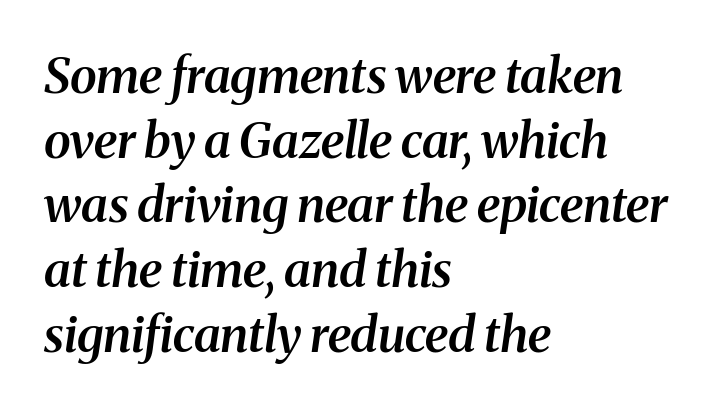
Q: Is the text bold? A: Semi-bold.
Q: Is the text italic (slanted)? A: Yes, it leans right by about 8 degrees.
Q: Is the typeface a serif or a sans-serif typeface? A: Serif.
Q: Is the text underlined? A: No.
Q: How is the paragraph aligned? A: Left-aligned.
Q: Is the spacing between letters normal or unusually wide? A: Normal.
Q: Is the spacing between lines tight, normal or loose? A: Normal.
Q: Width (condensed, normal, or wide)? A: Normal.
Q: Stroke contrast? A: Medium.
Q: x-height? A: Medium.
Q: Monospaced? A: No.
